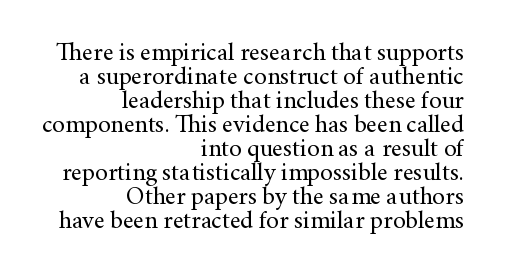
Q: Is the text bold? A: No.
Q: Is the text italic (slanted)? A: No, it is upright.
Q: Is the text underlined? A: No.
Q: How is the paragraph aligned? A: Right-aligned.
Q: Is the spacing between letters normal or unusually wide? A: Normal.
Q: Is the spacing between lines tight, normal or loose? A: Tight.
